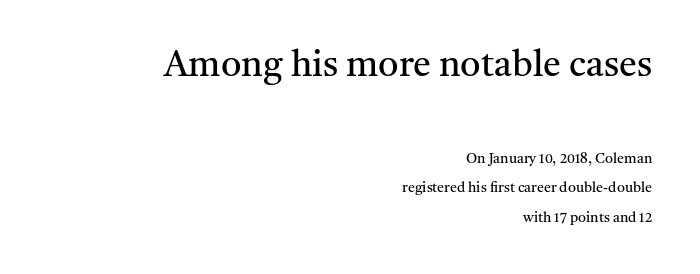
Note: serifs present on the glyphs. Reading top to bottom, the characters get smaller at the block break. Proportional: the letters do not fall into vertical columns. The rendering keeps characters at their native spacing. The paragraph has a hard right edge and a soft left edge.
